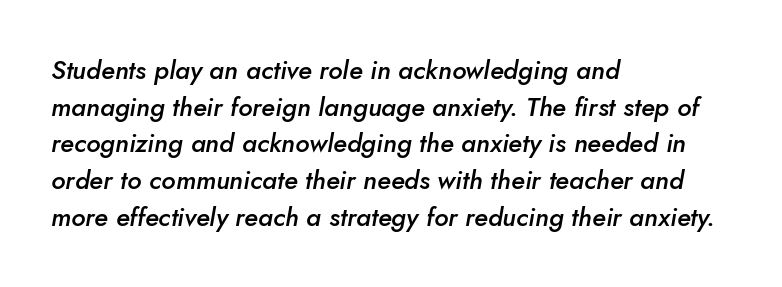
{"italic": "yes", "lean": "right", "slant_degrees": 10, "bold": "semi", "underline": "no", "align": "left", "line_spacing": "normal", "line_spacing_ratio": 1.41, "letter_spacing": "normal", "letter_spacing_em": 0.0, "glyph_px": 26}
